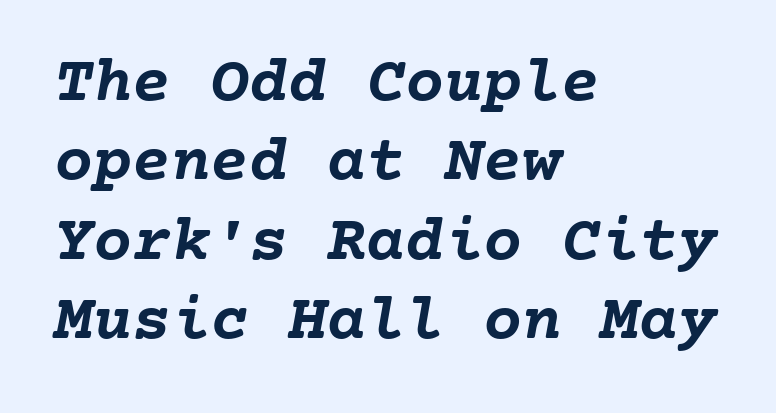
{"bold": "yes", "weight": "semibold", "width": "normal", "stroke_contrast": "low", "x_height": "medium", "monospaced": "yes", "underline": "no", "align": "left", "line_spacing_ratio": 1.22, "letter_spacing": "normal", "letter_spacing_em": 0.0, "glyph_px": 65}
